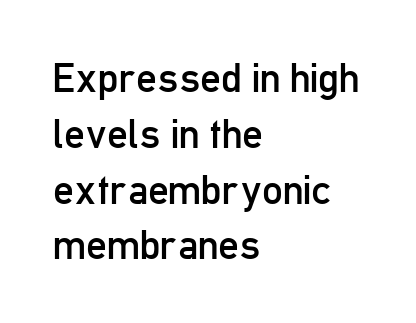
{"serif": "no", "italic": "no", "bold": "no", "weight": "regular", "width": "condensed", "stroke_contrast": "low", "x_height": "medium", "monospaced": "no", "underline": "no", "align": "left", "line_spacing": "normal", "line_spacing_ratio": 1.36, "letter_spacing": "normal", "letter_spacing_em": 0.0, "glyph_px": 41}
